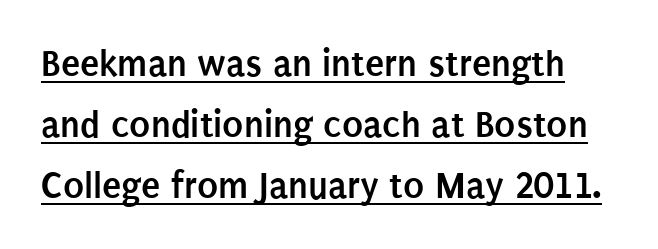
{"serif": "no", "italic": "no", "bold": "yes", "weight": "semibold", "width": "condensed", "stroke_contrast": "low", "x_height": "large", "monospaced": "no", "underline": "yes", "line_spacing": "normal", "line_spacing_ratio": 1.56, "letter_spacing": "normal", "letter_spacing_em": 0.0, "glyph_px": 39}
